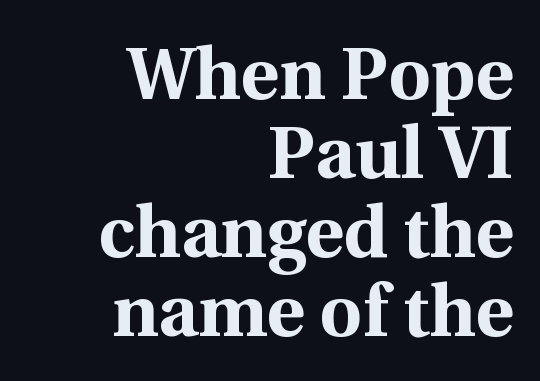
The image shows 73 px bold serif type, upright; set right-aligned, tight line spacing (1.08x), normal letter spacing, not underlined; a medium x-height.
